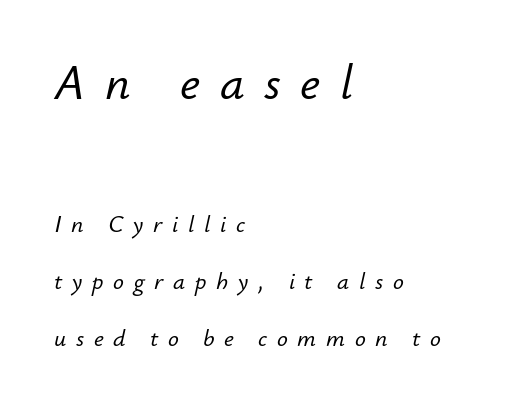
Q: Is the text italic (slanted)? A: Yes, it leans right by about 12 degrees.
Q: Is the text underlined? A: No.
Q: How is the paragraph aligned? A: Left-aligned.
Q: Is the spacing between letters normal or unusually wide? A: Unusually wide.
Q: Is the spacing between lines tight, normal or loose? A: Loose.
Q: Which block of text is set in a larger size, the first (top) or the second (bottom)? A: The first (top) one.
Q: Width (condensed, normal, or wide)? A: Normal.
Q: Stroke contrast? A: Low.
Q: x-height? A: Small.
Q: Monospaced? A: No.
